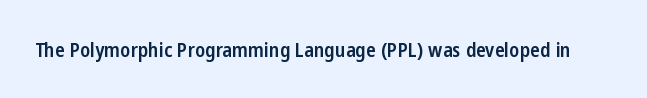
{"italic": "no", "bold": "semi", "underline": "no", "letter_spacing": "normal", "letter_spacing_em": 0.0, "glyph_px": 20}
